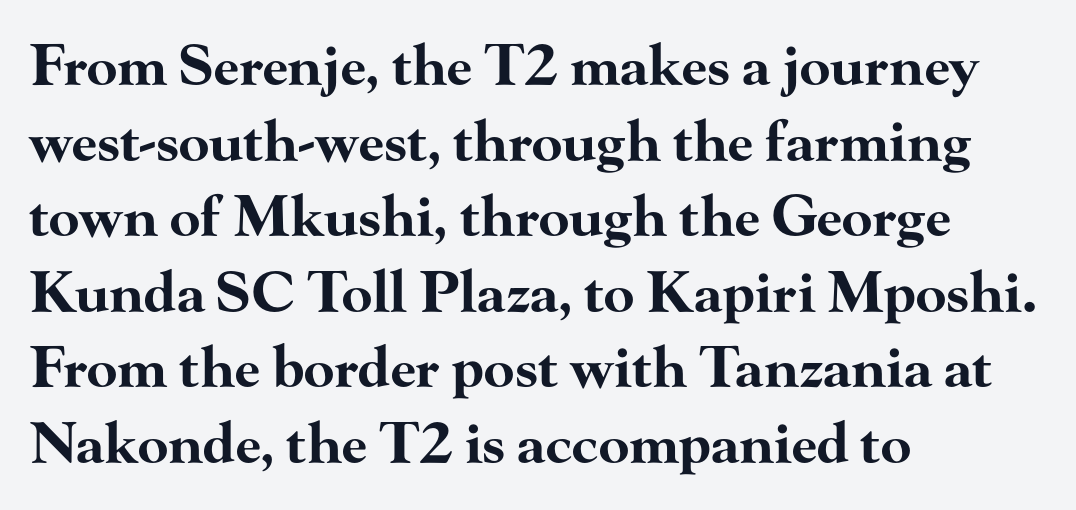
Beneath every word, the page is bare. Font category for this specimen: serif. You could call the tracking neutral — neither tight nor loose. Italic? Not at all — the glyphs are vertical.
